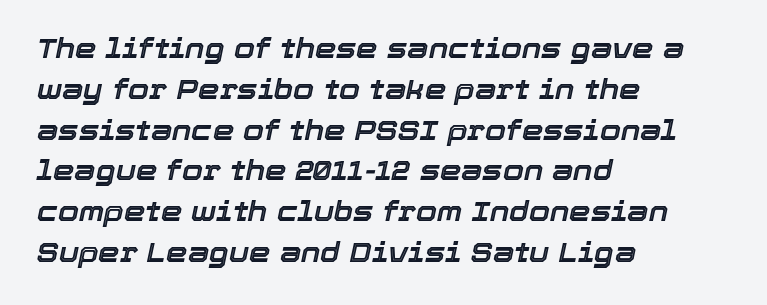
{"italic": "yes", "lean": "right", "slant_degrees": 12, "underline": "no", "align": "left", "line_spacing": "normal", "line_spacing_ratio": 1.51, "letter_spacing": "normal", "letter_spacing_em": 0.0, "glyph_px": 27}
